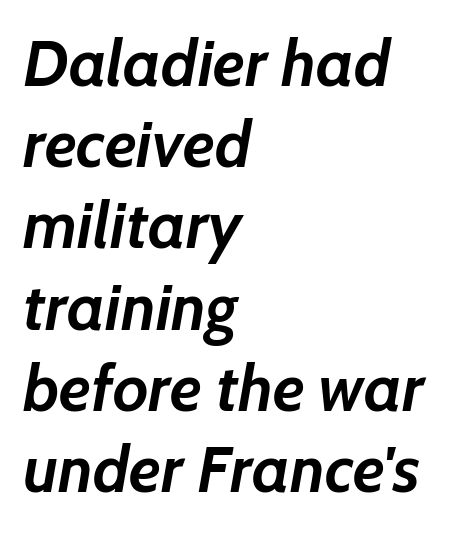
{"italic": "yes", "lean": "right", "slant_degrees": 7, "bold": "yes", "weight": "semibold", "width": "normal", "stroke_contrast": "low", "x_height": "medium", "monospaced": "no", "underline": "no", "align": "left", "line_spacing": "normal", "line_spacing_ratio": 1.25, "letter_spacing": "normal", "letter_spacing_em": 0.0, "glyph_px": 65}
